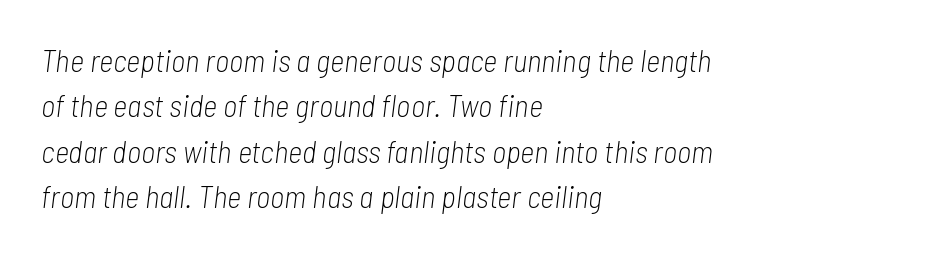
The image shows 31 px light, condensed type, italic (leaning right); set left-aligned, normal line spacing (1.46x), normal letter spacing, not underlined; low stroke contrast and a medium x-height.
